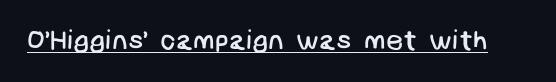
The image shows 27 px text type; set normal letter spacing, underlined.
